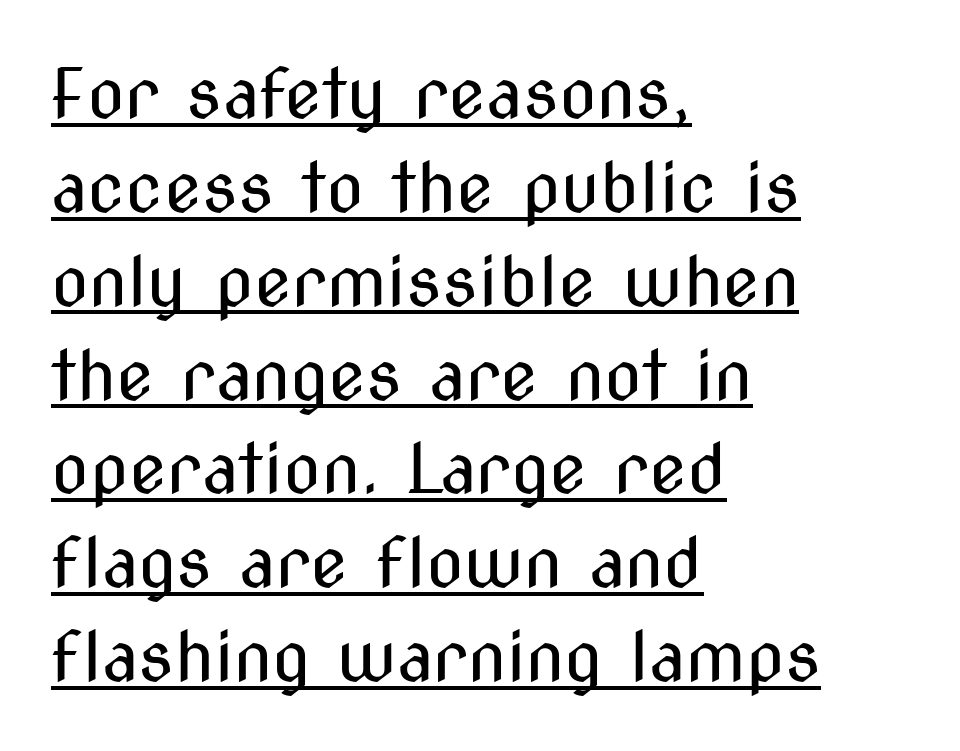
In terms of leading, this rendering sits right in the middle. Serif or sans? Sans — the stroke terminals are bare. How are the letters spaced? Ordinarily, with no added tracking. A baseline rule has been typeset under these characters. Character widths vary here, with narrow letters taking less room than wide ones. In terms of posture, this sample is upright.
